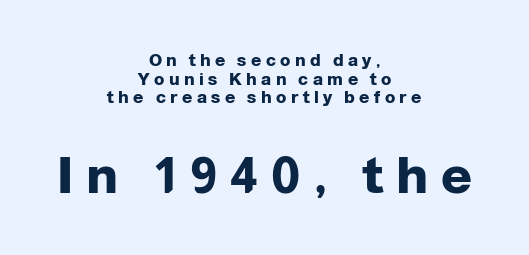
The space directly below the letters is spotless. This rendering employs a face without finishing strokes, i.e., a sans-serif. Larger block? The one below; the one above is distinctly smaller. The horizontal fit of the characters is loose and conspicuously gappy.
